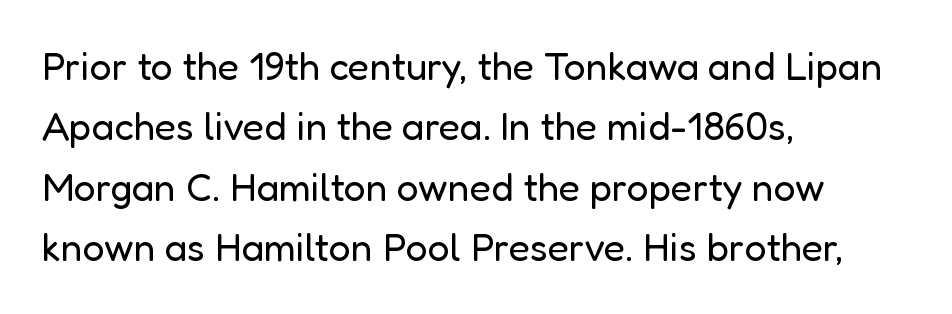
Q: Is the text bold? A: No.
Q: Is the text italic (slanted)? A: No, it is upright.
Q: Is the typeface a serif or a sans-serif typeface? A: Sans-serif.
Q: Is the text underlined? A: No.
Q: How is the paragraph aligned? A: Left-aligned.
Q: Is the spacing between letters normal or unusually wide? A: Normal.
Q: Is the spacing between lines tight, normal or loose? A: Normal.
Q: Width (condensed, normal, or wide)? A: Normal.
Q: Stroke contrast? A: Low.
Q: x-height? A: Medium.
Q: Monospaced? A: No.
